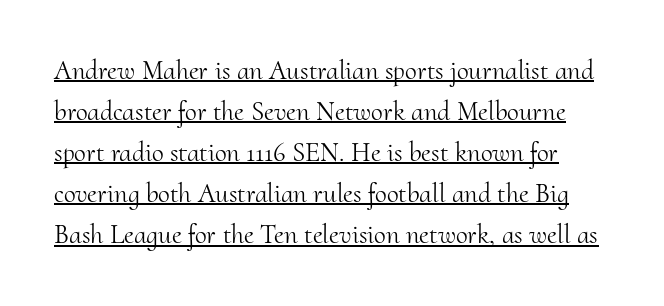
{"italic": "no", "bold": "no", "underline": "yes", "line_spacing": "normal", "line_spacing_ratio": 1.52, "letter_spacing": "normal", "letter_spacing_em": 0.0, "glyph_px": 27}
